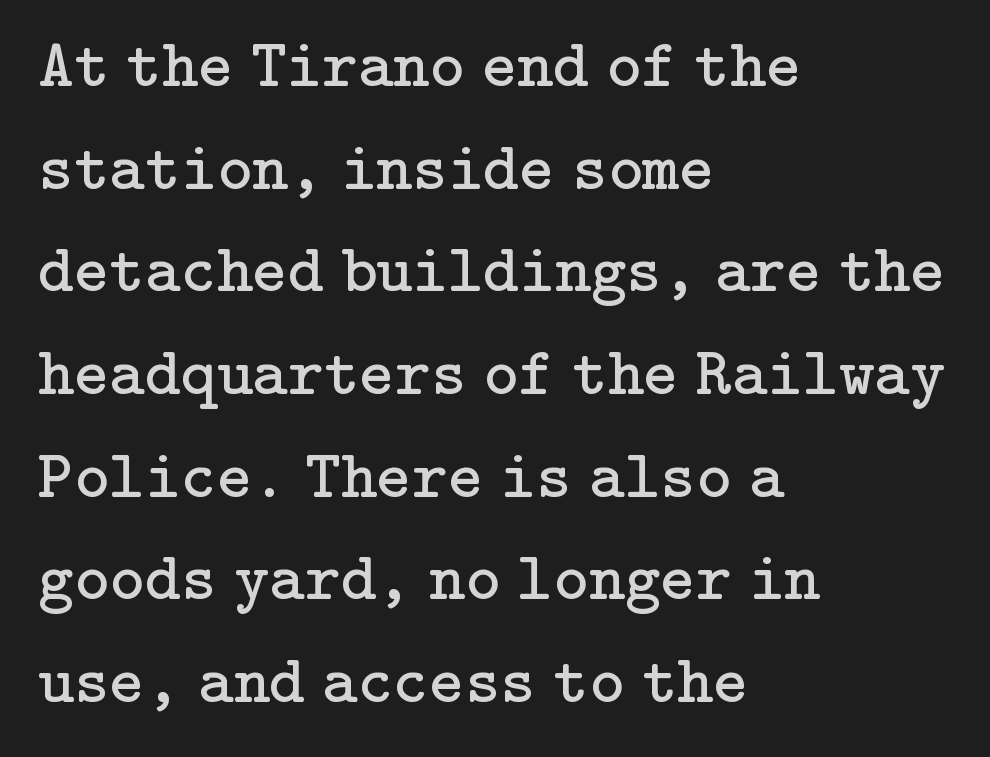
Quick note: interline space is typical. Heaviness? Minimal to ordinary, like unemphasized prose. The string is rendered with underlining switched off. Casual observation: everything's shoved over to the left. Standard letterfit; no display-style spreading of the glyphs.
